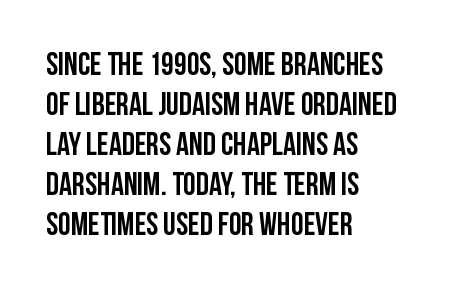
Compared with typical body copy, the letter spacing here is the same. The setting favours the left margin, as ordinary paragraphs usually do. Notice how descenders clear the ascenders below comfortably — that's standard leading. The lettering stays uniformly vertical, giving the passage a roman look. Has an underline been added? It has not. The glyphs in this specimen are sans serif.
